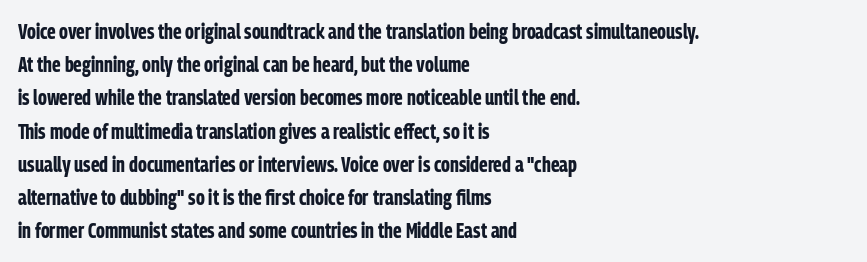
The font is running at its bold setting. Letters rest on an invisible, unmarked baseline. Students, note that the glyphs here touch the page at normal intervals. The rendering anchors every line to the left-hand side.
